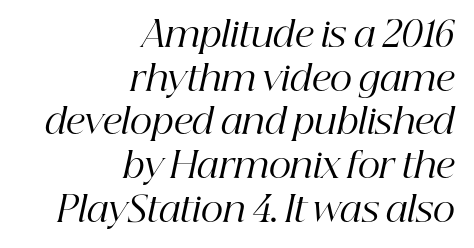
{"serif": "yes", "italic": "yes", "lean": "right", "slant_degrees": 12, "bold": "no", "weight": "regular", "width": "normal", "stroke_contrast": "high", "x_height": "medium", "monospaced": "no", "underline": "no", "align": "right", "line_spacing": "normal", "line_spacing_ratio": 1.25, "letter_spacing": "normal", "letter_spacing_em": 0.0, "glyph_px": 35}
